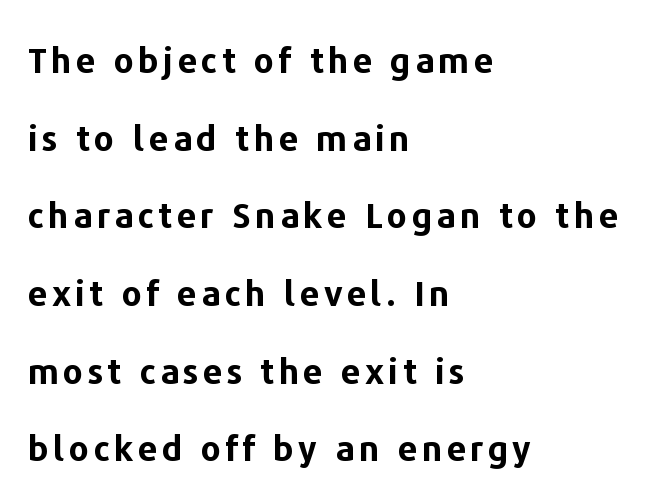
The image shows 35 px bold sans-serif type, upright; set left-aligned, loose line spacing (2.22x), not underlined; low stroke contrast and a medium x-height.
